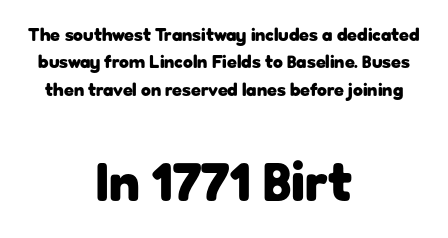
The image shows 54 px heavy sans-serif type, upright; set centered, normal line spacing (1.52x), normal letter spacing, not underlined; the second (bottom) block is 3.0x larger; low stroke contrast and a medium x-height.
